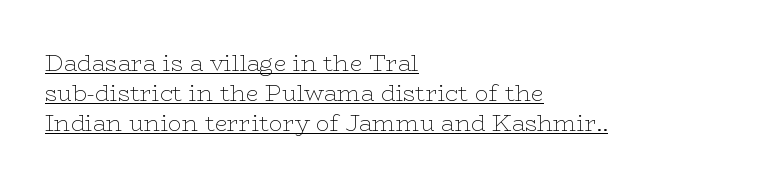
The image shows 23 px text type, upright; set left-aligned, normal line spacing (1.3x), normal letter spacing, underlined.
